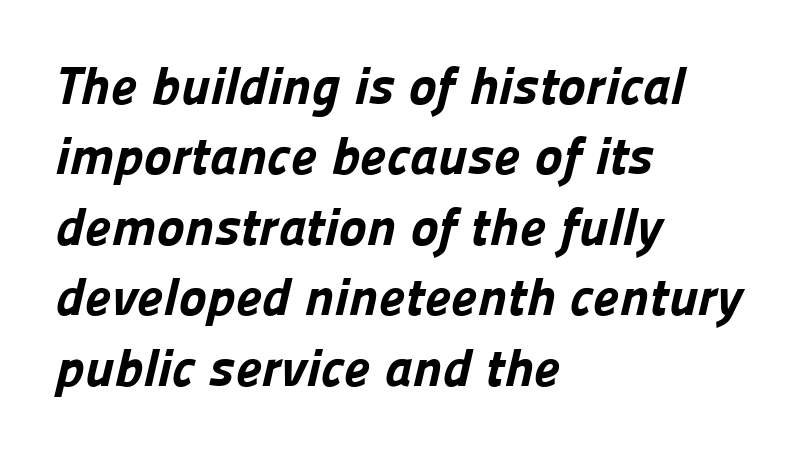
The image shows 53 px bold sans-serif type; set left-aligned, normal line spacing (1.33x), normal letter spacing, not underlined; low stroke contrast and a medium x-height.
